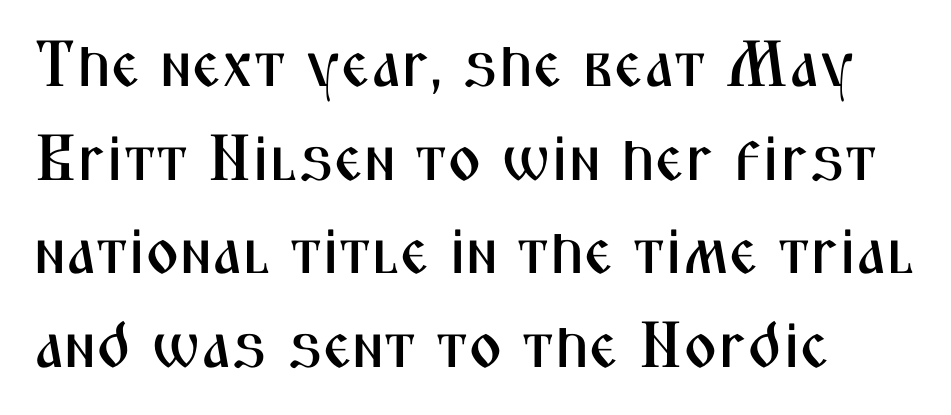
{"serif": "no", "italic": "no", "width": "condensed", "stroke_contrast": "medium", "x_height": "medium", "monospaced": "no", "underline": "no", "line_spacing": "normal", "line_spacing_ratio": 1.44, "letter_spacing": "normal", "letter_spacing_em": 0.0, "glyph_px": 65}
